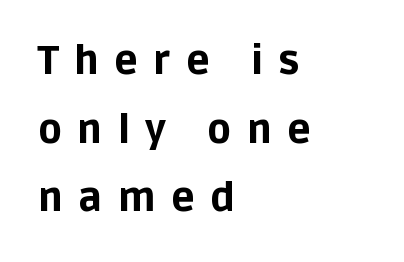
The image shows 39 px bold sans-serif type, upright; set left-aligned, line spacing 1.76x, unusually wide letter spacing (+0.4 em), not underlined; low stroke contrast and a large x-height.
